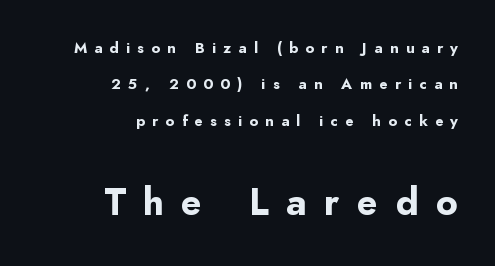
Q: Is the text bold? A: Yes.
Q: Is the text italic (slanted)? A: No, it is upright.
Q: Is the typeface a serif or a sans-serif typeface? A: Sans-serif.
Q: Is the text underlined? A: No.
Q: How is the paragraph aligned? A: Right-aligned.
Q: Is the spacing between letters normal or unusually wide? A: Unusually wide.
Q: Is the spacing between lines tight, normal or loose? A: Loose.
Q: Which block of text is set in a larger size, the first (top) or the second (bottom)? A: The second (bottom) one.
Q: Width (condensed, normal, or wide)? A: Normal.
Q: Stroke contrast? A: Low.
Q: x-height? A: Small.
Q: Monospaced? A: No.
